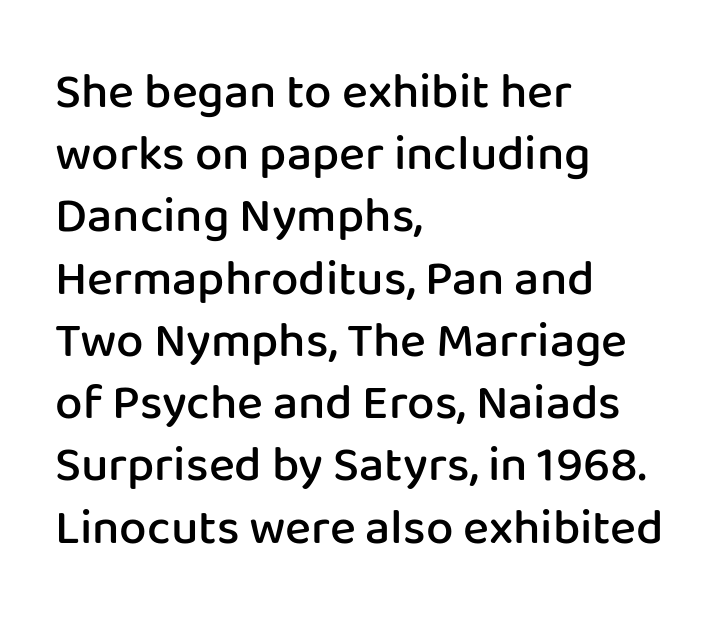
Q: Is the text bold? A: Semi-bold.
Q: Is the text italic (slanted)? A: No, it is upright.
Q: Is the typeface a serif or a sans-serif typeface? A: Sans-serif.
Q: Is the text underlined? A: No.
Q: How is the paragraph aligned? A: Left-aligned.
Q: Is the spacing between letters normal or unusually wide? A: Normal.
Q: Is the spacing between lines tight, normal or loose? A: Normal.
Q: Width (condensed, normal, or wide)? A: Normal.
Q: Stroke contrast? A: Low.
Q: x-height? A: Medium.
Q: Monospaced? A: No.
